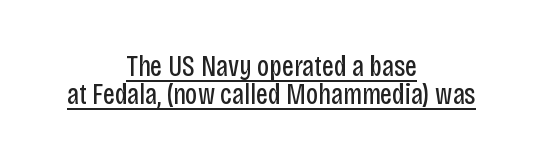
{"serif": "no", "italic": "no", "bold": "no", "weight": "regular", "width": "condensed", "stroke_contrast": "low", "x_height": "large", "monospaced": "no", "underline": "yes", "align": "center", "line_spacing": "tight", "line_spacing_ratio": 0.98, "letter_spacing": "normal", "letter_spacing_em": 0.0, "glyph_px": 29}
